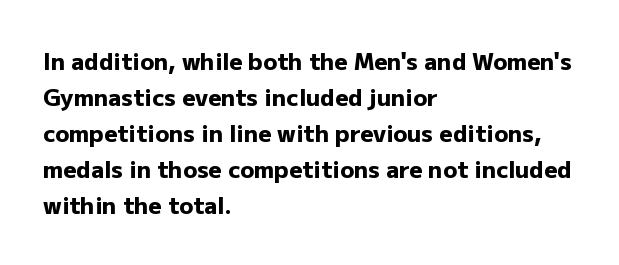
Notice how descenders clear the ascenders below comfortably — that's standard leading. The sample has been set heavy, in full bold. Italic? Not at all — the glyphs are vertical. A bare baseline throughout the passage. The rag falls on the right side of this text block. Inter-character spacing is left at the font's built-in metrics.
